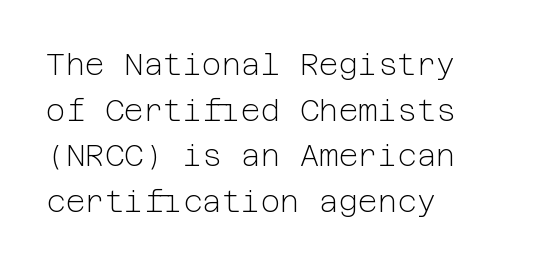
Q: Is the text bold? A: No.
Q: Is the text italic (slanted)? A: No, it is upright.
Q: Is the typeface a serif or a sans-serif typeface? A: Sans-serif.
Q: Is the text underlined? A: No.
Q: How is the paragraph aligned? A: Left-aligned.
Q: Is the spacing between letters normal or unusually wide? A: Normal.
Q: Is the spacing between lines tight, normal or loose? A: Normal.
Q: Width (condensed, normal, or wide)? A: Normal.
Q: Stroke contrast? A: Low.
Q: x-height? A: Medium.
